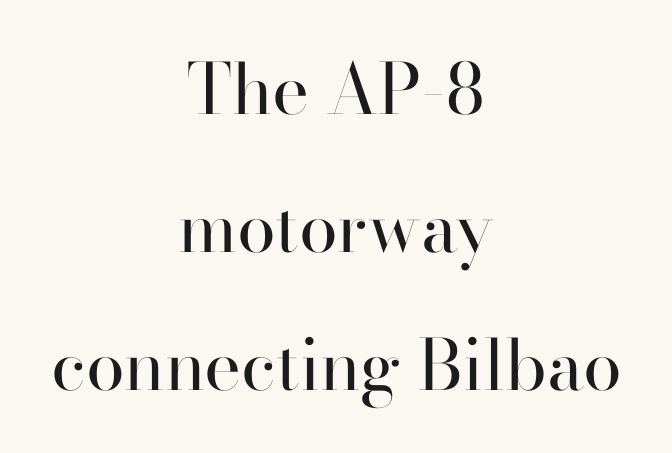
Q: Is the text bold? A: No.
Q: Is the text italic (slanted)? A: No, it is upright.
Q: Is the typeface a serif or a sans-serif typeface? A: Serif.
Q: Is the text underlined? A: No.
Q: How is the paragraph aligned? A: Centered.
Q: Is the spacing between letters normal or unusually wide? A: Normal.
Q: Is the spacing between lines tight, normal or loose? A: Loose.
Q: Width (condensed, normal, or wide)? A: Normal.
Q: Stroke contrast? A: High.
Q: x-height? A: Small.
Q: Monospaced? A: No.
